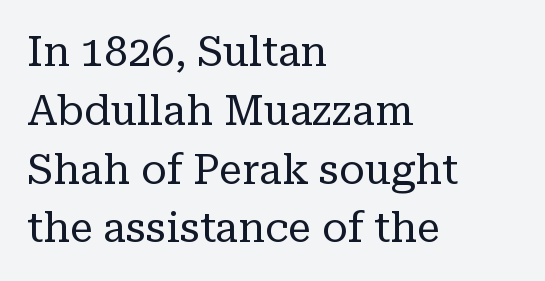
This rendering employs a face with finishing strokes, i.e., a serif. Bold? No — there's no thickening of the strokes. The gap between lines stays unmarked. Think of a printed novel: that variable character pitch is what you see here. Posture: upright roman.
